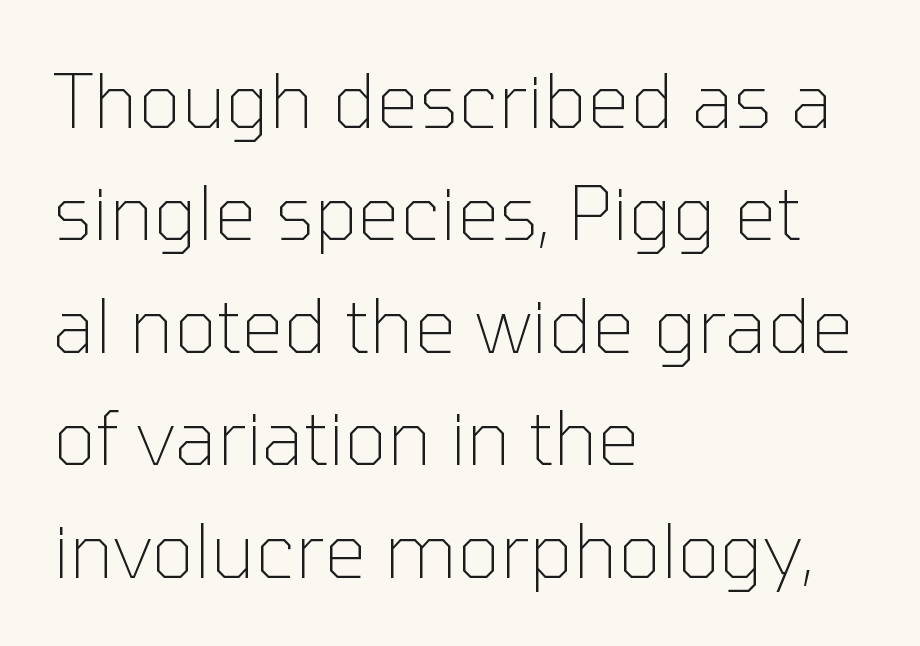
{"serif": "no", "italic": "no", "bold": "no", "weight": "thin", "width": "normal", "stroke_contrast": "low", "x_height": "medium", "monospaced": "no", "underline": "no", "align": "left", "line_spacing": "normal", "line_spacing_ratio": 1.5, "letter_spacing": "normal", "letter_spacing_em": 0.0, "glyph_px": 75}
